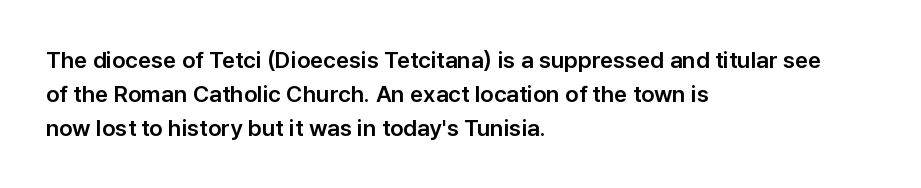
Q: Is the text italic (slanted)? A: No, it is upright.
Q: Is the text underlined? A: No.
Q: How is the paragraph aligned? A: Left-aligned.
Q: Is the spacing between letters normal or unusually wide? A: Normal.
Q: Is the spacing between lines tight, normal or loose? A: Normal.
